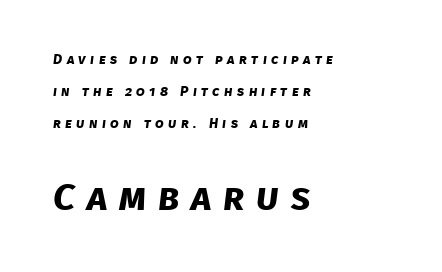
{"serif": "no", "bold": "yes", "weight": "bold", "width": "normal", "stroke_contrast": "low", "x_height": "large", "monospaced": "no", "underline": "no", "align": "left", "line_spacing": "loose", "line_spacing_ratio": 2.3, "letter_spacing": "wide", "letter_spacing_em": 0.31, "larger_block": "second", "size_ratio": 2.71, "glyph_px": 38}
